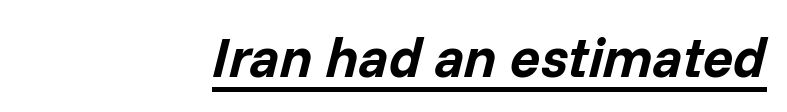
{"italic": "yes", "lean": "right", "slant_degrees": 14, "bold": "yes", "weight": "bold", "width": "normal", "stroke_contrast": "low", "x_height": "medium", "monospaced": "no", "underline": "yes", "align": "right", "letter_spacing": "normal", "letter_spacing_em": 0.0, "glyph_px": 56}
